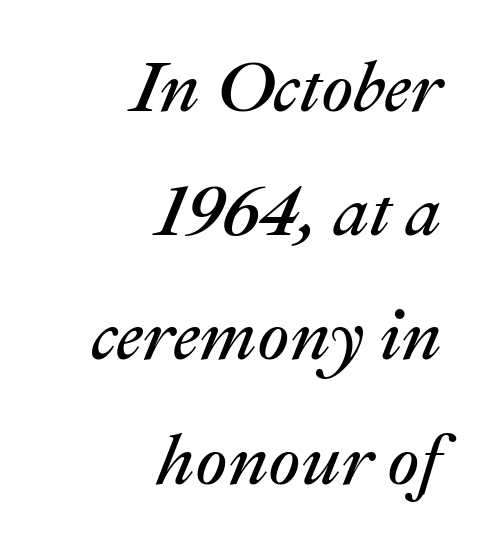
Where is the straight margin? On the right. Unmarked baselines from the first word to the last. Italic? Definitely — the glyphs are oblique. Glyph-to-glyph distance matches everyday printed text. Think standard paragraph weight, or any step lighter than that. Proportional: the letters do not fall into vertical columns.
